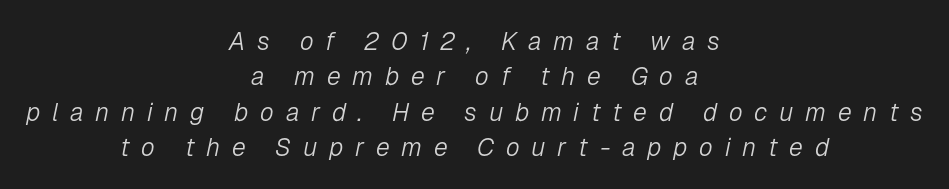
Each line is balanced around a shared central axis. Weight: not bold — regular or lighter. Students, note that the glyphs here are deliberately spaced far apart. A clean baseline with only descenders dipping below it.
